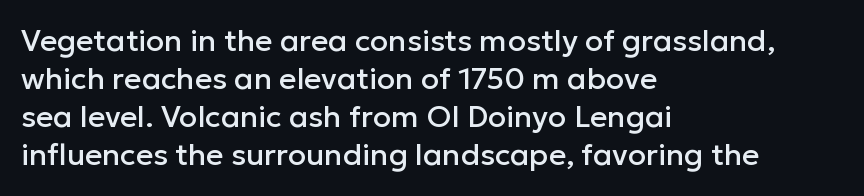
{"serif": "no", "italic": "no", "width": "normal", "stroke_contrast": "low", "x_height": "medium", "monospaced": "no", "underline": "no", "align": "left", "line_spacing": "normal", "line_spacing_ratio": 1.27, "letter_spacing": "normal", "letter_spacing_em": 0.0, "glyph_px": 30}
